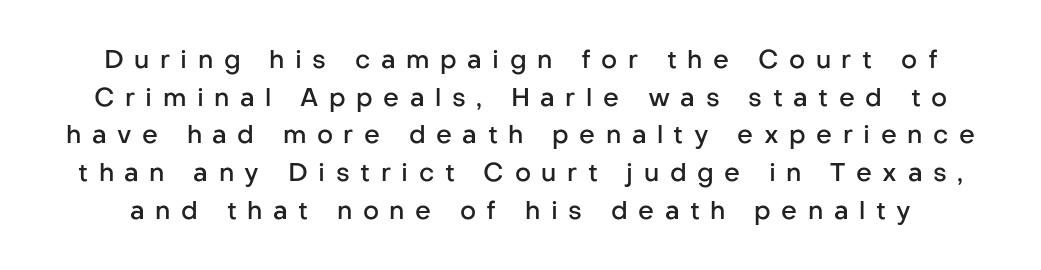
Q: Is the text bold? A: Semi-bold.
Q: Is the text italic (slanted)? A: No, it is upright.
Q: Is the text underlined? A: No.
Q: Is the spacing between letters normal or unusually wide? A: Unusually wide.
Q: Is the spacing between lines tight, normal or loose? A: Normal.
